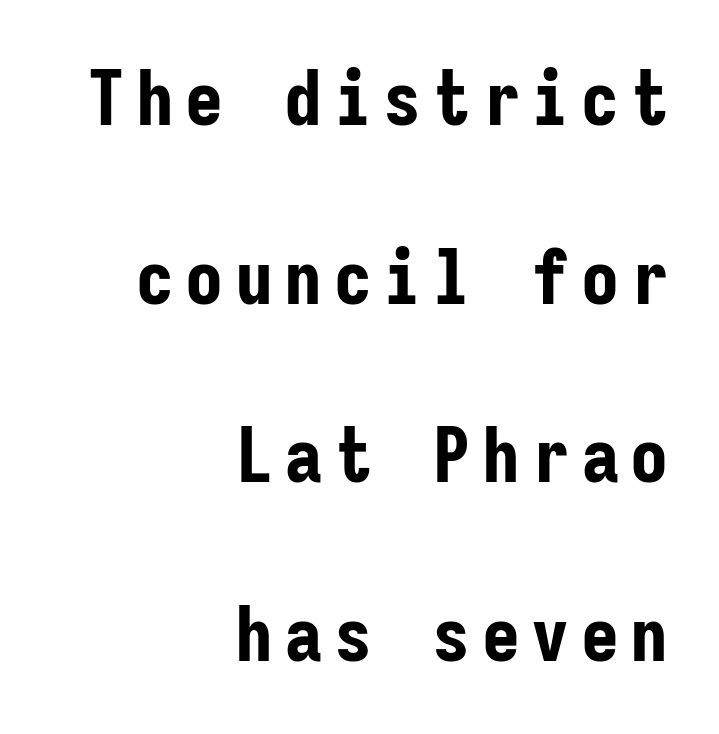
Q: Is the text bold? A: Yes.
Q: Is the text italic (slanted)? A: No, it is upright.
Q: Is the typeface a serif or a sans-serif typeface? A: Sans-serif.
Q: Is the text underlined? A: No.
Q: How is the paragraph aligned? A: Right-aligned.
Q: Is the spacing between lines tight, normal or loose? A: Loose.
Q: Width (condensed, normal, or wide)? A: Condensed.
Q: Stroke contrast? A: Low.
Q: x-height? A: Medium.
Q: Monospaced? A: Yes.
